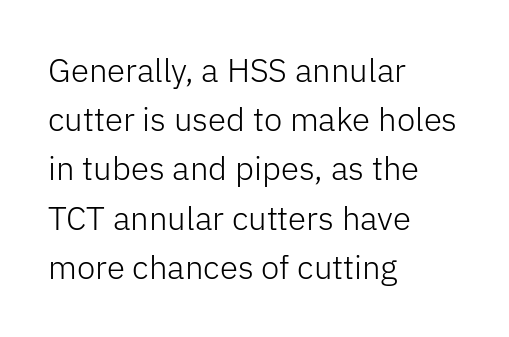
One glance says typical: line gaps are just what's usual. Is this a heavy cut? Hardly; it is regular or lighter. The rendering shows plain stroke endings on the letterforms — a sans-serif design. Does the lettering tilt? It doesn't — this is upright. Letter spacing: default. The space directly below the letters is spotless.
